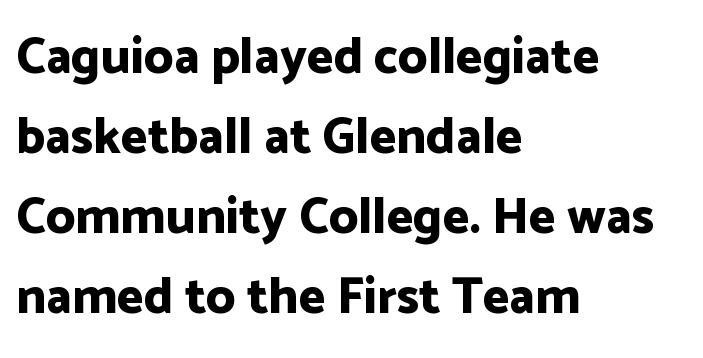
Q: Is the text bold? A: Yes.
Q: Is the text italic (slanted)? A: No, it is upright.
Q: Is the typeface a serif or a sans-serif typeface? A: Sans-serif.
Q: Is the text underlined? A: No.
Q: How is the paragraph aligned? A: Left-aligned.
Q: Is the spacing between letters normal or unusually wide? A: Normal.
Q: Is the spacing between lines tight, normal or loose? A: Normal.
Q: Width (condensed, normal, or wide)? A: Normal.
Q: Stroke contrast? A: Low.
Q: x-height? A: Medium.
Q: Monospaced? A: No.
